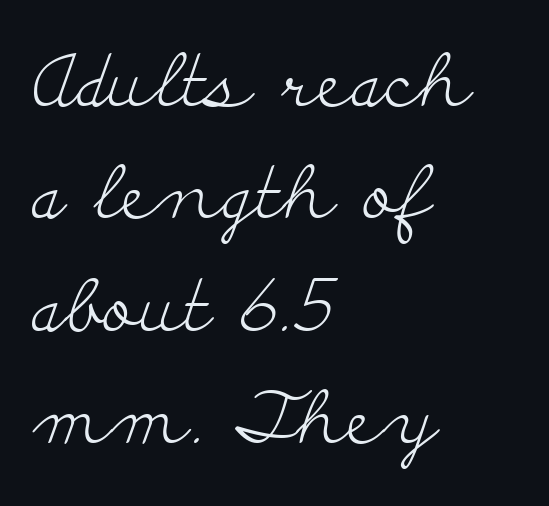
These lines sit exactly where default settings would place them. Unlike a clean sans, this face finishes its strokes with serifs. You could not count columns in this text — the font is proportionally spaced. Stroke thickness stays within the range of a standard reading face or lighter.
